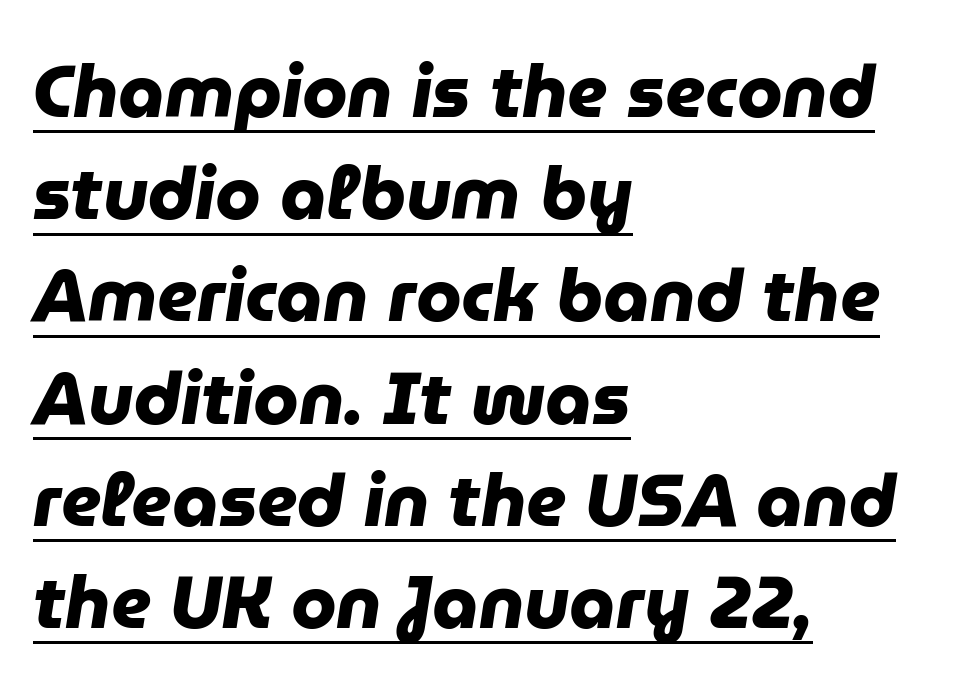
{"serif": "no", "bold": "yes", "weight": "heavy", "width": "normal", "stroke_contrast": "low", "x_height": "medium", "monospaced": "no", "underline": "yes", "align": "left", "line_spacing": "normal", "line_spacing_ratio": 1.4, "letter_spacing": "normal", "letter_spacing_em": 0.0, "glyph_px": 73}
